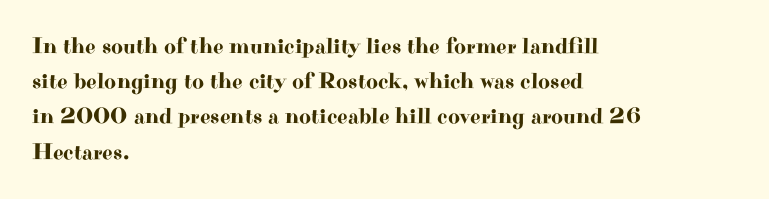
The designer left line spacing at the default. The face used here is rendered with its standard letterfit. The letters stand upright; this is a roman face. The rag falls on the right side of this text block. The words here are not underlined.
